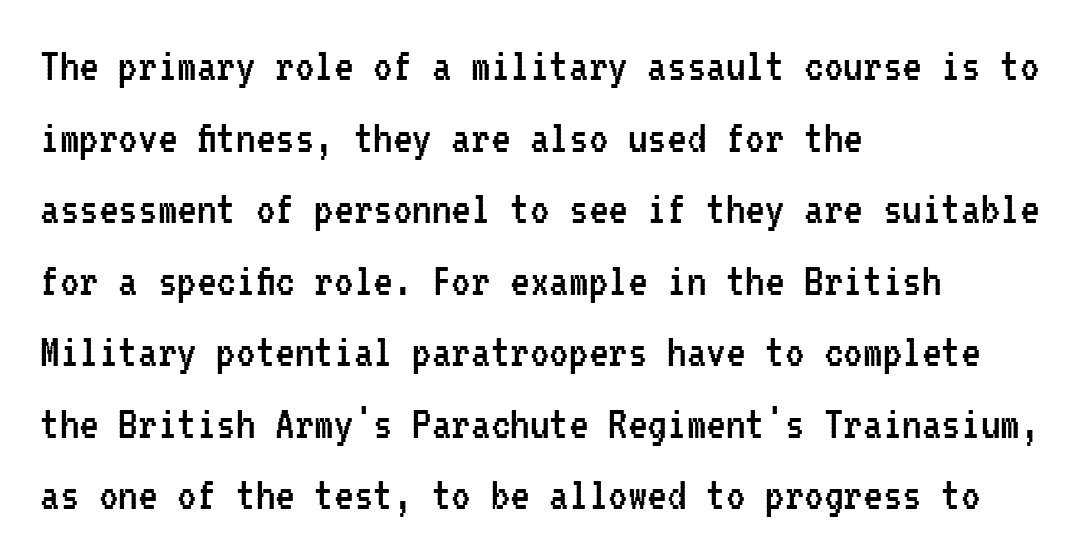
{"serif": "no", "italic": "no", "bold": "no", "weight": "regular", "width": "condensed", "stroke_contrast": "low", "x_height": "medium", "monospaced": "yes", "underline": "no", "align": "left", "line_spacing": "normal", "line_spacing_ratio": 1.46, "letter_spacing": "normal", "letter_spacing_em": 0.0, "glyph_px": 49}
